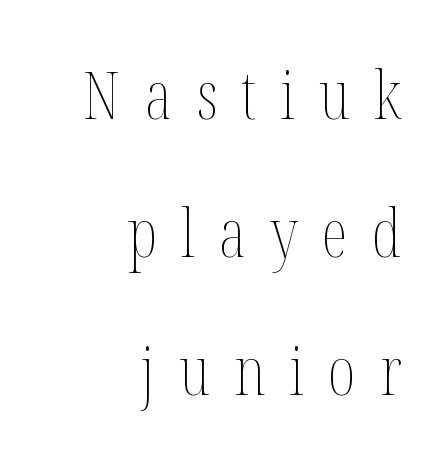
Q: Is the text bold? A: No.
Q: Is the text italic (slanted)? A: No, it is upright.
Q: Is the text underlined? A: No.
Q: How is the paragraph aligned? A: Right-aligned.
Q: Is the spacing between letters normal or unusually wide? A: Unusually wide.
Q: Is the spacing between lines tight, normal or loose? A: Loose.
Q: Width (condensed, normal, or wide)? A: Condensed.
Q: Stroke contrast? A: Medium.
Q: x-height? A: Medium.
Q: Monospaced? A: No.
